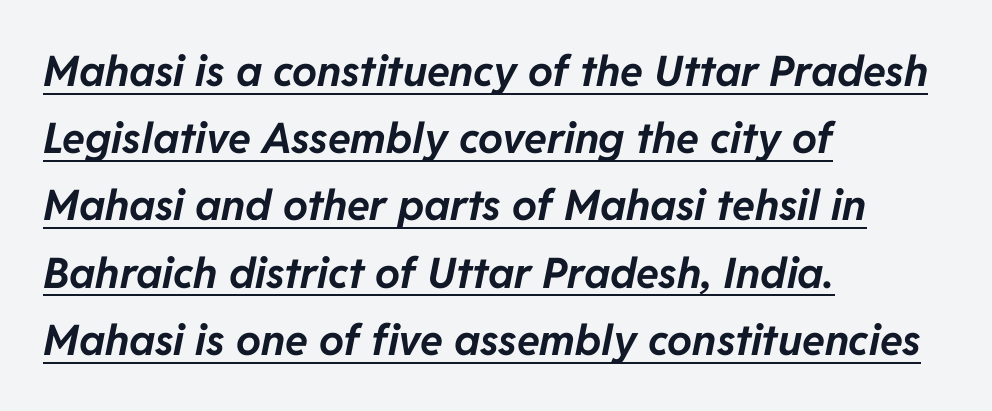
Q: Is the text bold? A: Yes.
Q: Is the text italic (slanted)? A: Yes, it leans right by about 11 degrees.
Q: Is the text underlined? A: Yes.
Q: How is the paragraph aligned? A: Left-aligned.
Q: Is the spacing between letters normal or unusually wide? A: Normal.
Q: Is the spacing between lines tight, normal or loose? A: Normal.
Q: Width (condensed, normal, or wide)? A: Normal.
Q: Stroke contrast? A: Low.
Q: x-height? A: Medium.
Q: Monospaced? A: No.
